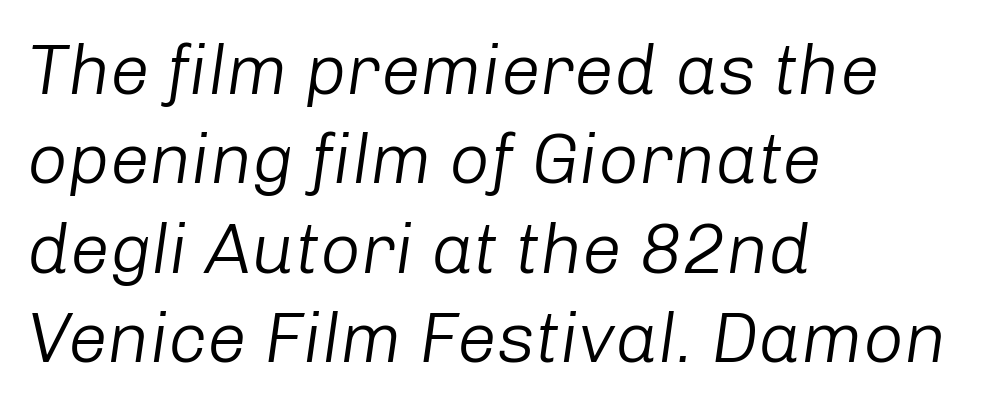
Q: Is the text bold? A: No.
Q: Is the text italic (slanted)? A: Yes, it leans right by about 8 degrees.
Q: Is the text underlined? A: No.
Q: How is the paragraph aligned? A: Left-aligned.
Q: Is the spacing between letters normal or unusually wide? A: Normal.
Q: Is the spacing between lines tight, normal or loose? A: Normal.
Q: Width (condensed, normal, or wide)? A: Normal.
Q: Stroke contrast? A: Low.
Q: x-height? A: Medium.
Q: Monospaced? A: No.
